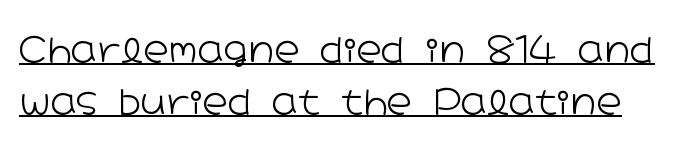
Q: Is the text bold? A: No.
Q: Is the text italic (slanted)? A: No, it is upright.
Q: Is the typeface a serif or a sans-serif typeface? A: Sans-serif.
Q: Is the text underlined? A: Yes.
Q: Is the spacing between letters normal or unusually wide? A: Normal.
Q: Is the spacing between lines tight, normal or loose? A: Normal.
Q: Width (condensed, normal, or wide)? A: Wide.
Q: Stroke contrast? A: Low.
Q: x-height? A: Medium.
Q: Monospaced? A: No.
